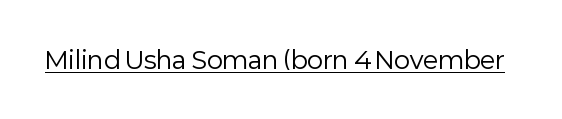
Underlined type. When letters stand straight like this, we call the style roman or upright. The line texture is even and compact thanks to regular tracking. The strokes carry an ordinary text weight at most.
